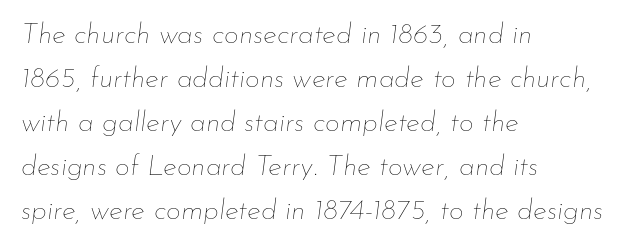
The letters look calm and open, with moderate or lighter stems. When letters slant like this, we call the style italic. Observe the ordinary spacing: letters are neighbours, not strangers. Type without underlining. Whoever set this chose a conventional vertical rhythm. The face used here is proportionally spaced, like ordinary book or web type.
